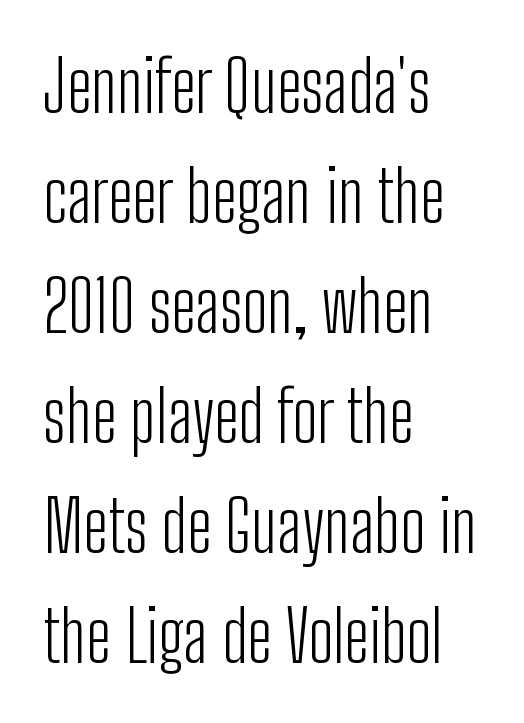
Notice how the stems are strictly vertical — no italics here. Is this a fixed-width face? No — the glyphs have proportional, varying widths. Reading down the block, your eye returns to a fixed left position each line. Words float on clear page, feet unadorned. The line-height multiplier appears to be the usual default. The gaps between neighbouring characters are ordinary and unremarkable.
